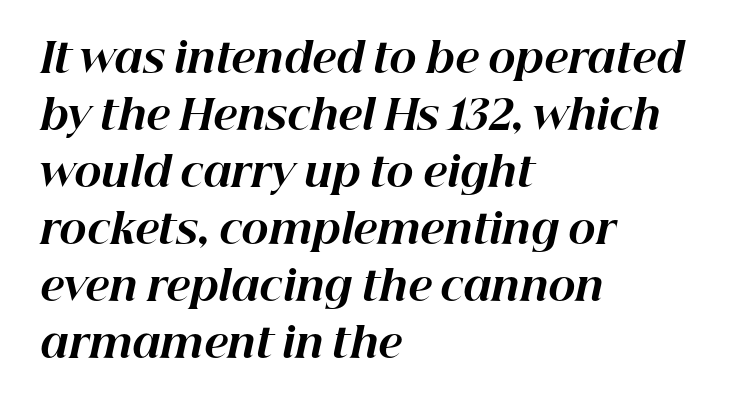
Q: Is the text bold? A: Yes.
Q: Is the text italic (slanted)? A: Yes, it leans right by about 12 degrees.
Q: Is the text underlined? A: No.
Q: How is the paragraph aligned? A: Left-aligned.
Q: Is the spacing between letters normal or unusually wide? A: Normal.
Q: Is the spacing between lines tight, normal or loose? A: Normal.
Q: Width (condensed, normal, or wide)? A: Normal.
Q: Stroke contrast? A: High.
Q: x-height? A: Medium.
Q: Monospaced? A: No.
